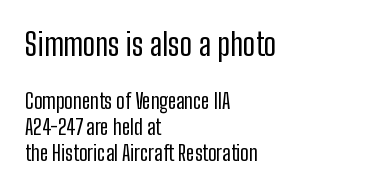
The specimen reads as upright at a glance. A typesetter would label this face a sans. Is the letter spacing exaggerated? No — it looks like the ordinary default. The designer gave the opening block more size than the closing block. Clear beneath every line of the passage. Weight: regular or lighter.
